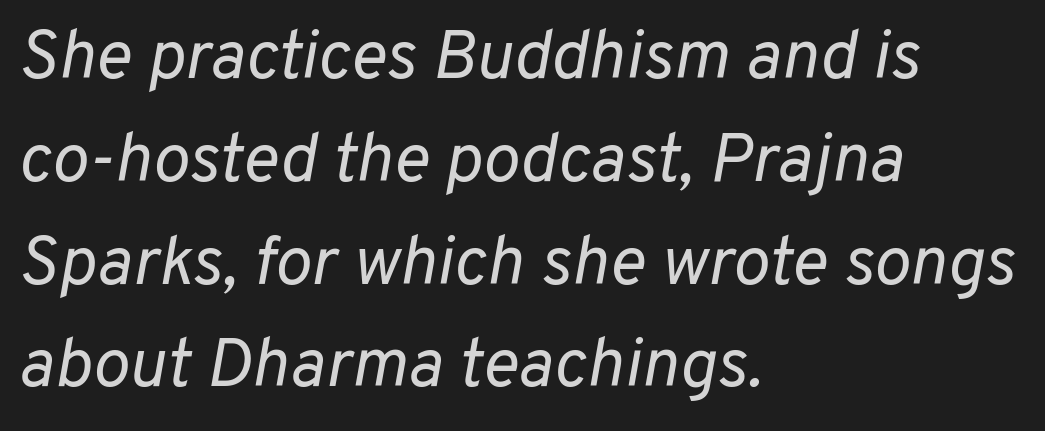
How would I describe the line gaps? Plain and ordinary. Nobody drew a line under any word here. This sample has the flowing, uneven cadence of proportional lettering. No letter is thick-stroked: the sample isn't bold. This rendering leaves character spacing at its baseline value.
